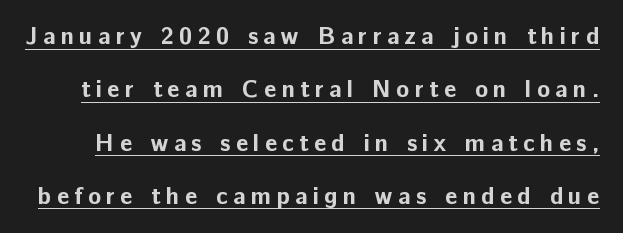
Do the letters lean? They stand straight. A typesetter would call this leading open, well beyond the default. A typographer would call this underscored text. The typesetting leans heavy: a genuine bold.
